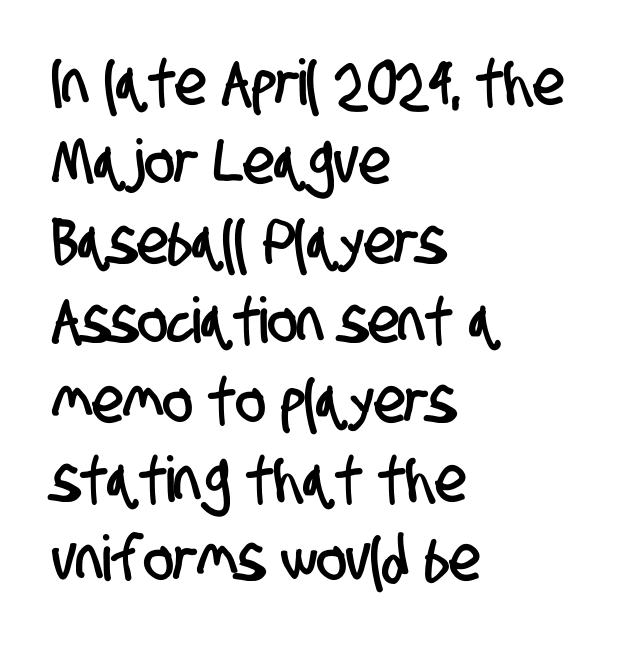
The image shows 63 px condensed sans-serif type; set left-aligned, normal line spacing (1.26x), normal letter spacing, not underlined; low stroke contrast and a large x-height.
